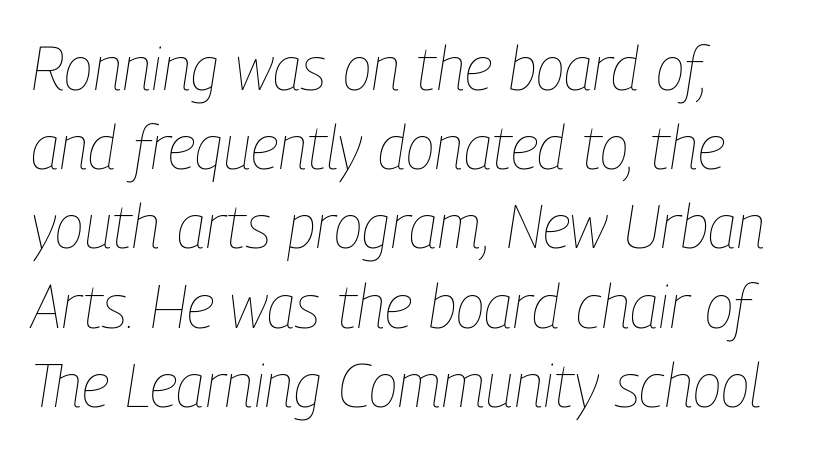
The image shows 60 px thin, condensed type, italic (leaning right); set left-aligned, normal line spacing (1.32x), normal letter spacing, not underlined; low stroke contrast and a medium x-height.
